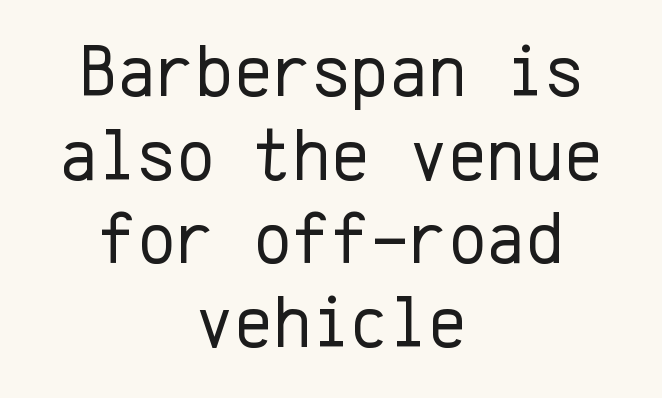
The image shows 74 px regular-weight sans-serif type, upright, monospaced; set centered, tight line spacing (1.13x), normal letter spacing, not underlined; low stroke contrast and a medium x-height.
